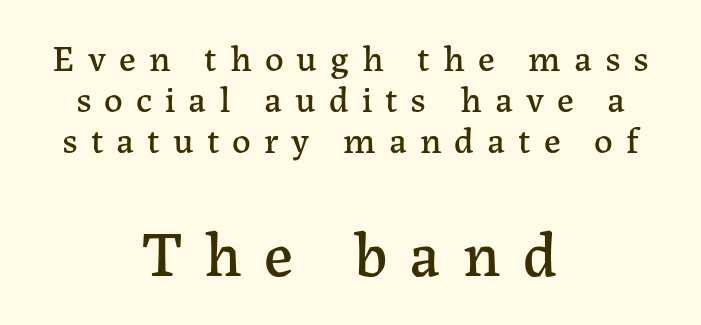
Q: Is the text italic (slanted)? A: No, it is upright.
Q: Is the typeface a serif or a sans-serif typeface? A: Serif.
Q: Is the text underlined? A: No.
Q: How is the paragraph aligned? A: Centered.
Q: Is the spacing between letters normal or unusually wide? A: Unusually wide.
Q: Is the spacing between lines tight, normal or loose? A: Tight.
Q: Which block of text is set in a larger size, the first (top) or the second (bottom)? A: The second (bottom) one.
Q: Width (condensed, normal, or wide)? A: Normal.
Q: Stroke contrast? A: Low.
Q: x-height? A: Medium.
Q: Monospaced? A: No.
